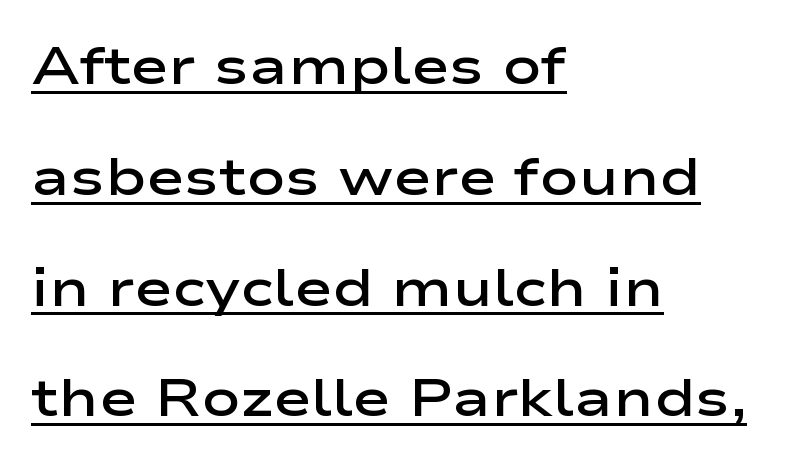
{"serif": "no", "italic": "no", "bold": "semi", "weight": "semibold", "width": "wide", "stroke_contrast": "low", "x_height": "medium", "monospaced": "no", "underline": "yes", "align": "left", "line_spacing": "loose", "line_spacing_ratio": 2.13, "letter_spacing": "normal", "letter_spacing_em": 0.0, "glyph_px": 52}
